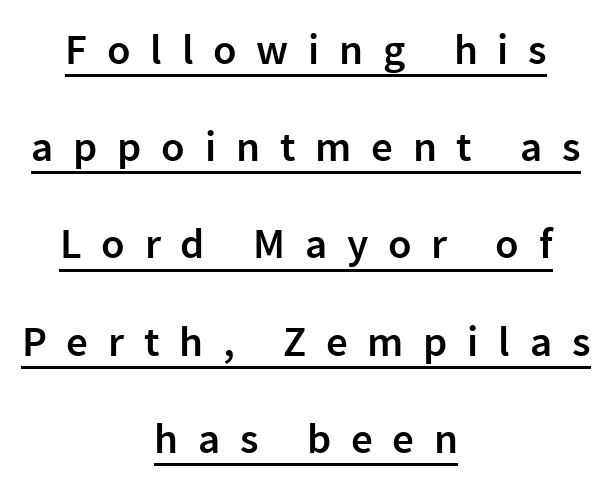
Q: Is the text bold? A: Semi-bold.
Q: Is the text italic (slanted)? A: No, it is upright.
Q: Is the typeface a serif or a sans-serif typeface? A: Sans-serif.
Q: Is the text underlined? A: Yes.
Q: How is the paragraph aligned? A: Centered.
Q: Is the spacing between letters normal or unusually wide? A: Unusually wide.
Q: Is the spacing between lines tight, normal or loose? A: Loose.
Q: Width (condensed, normal, or wide)? A: Normal.
Q: Stroke contrast? A: Low.
Q: x-height? A: Medium.
Q: Monospaced? A: No.
